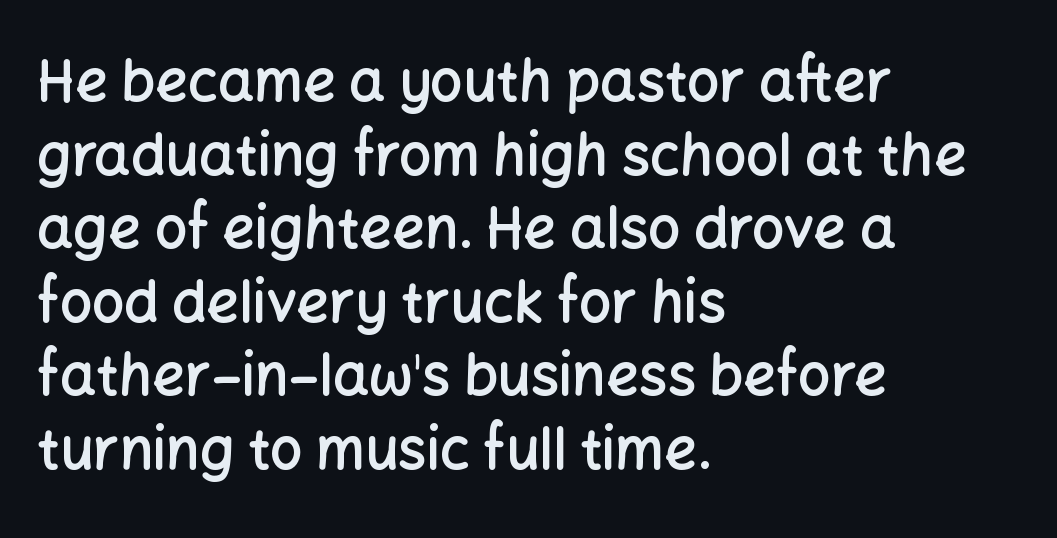
The letters advance in unequal steps, a hallmark of proportional type. A student would call this left alignment; a typographer would say flush left, rag right. It's the straight-up-and-down kind of type. The rows are spaced the way most documents space them.
